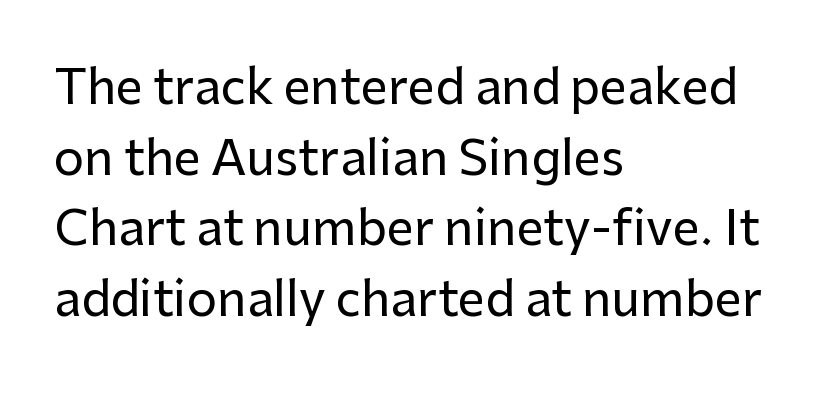
The specimen omits any rule beneath the text block's lines. Visually the block forms a straight wall on the left and a jagged coastline on the right. Do the letters lean? They stand straight. The gaps between neighbouring characters are ordinary and unremarkable. These lines are rendered in a variable-pitch font. Compared with typical paragraphs, the rows here are spaced about the same.
